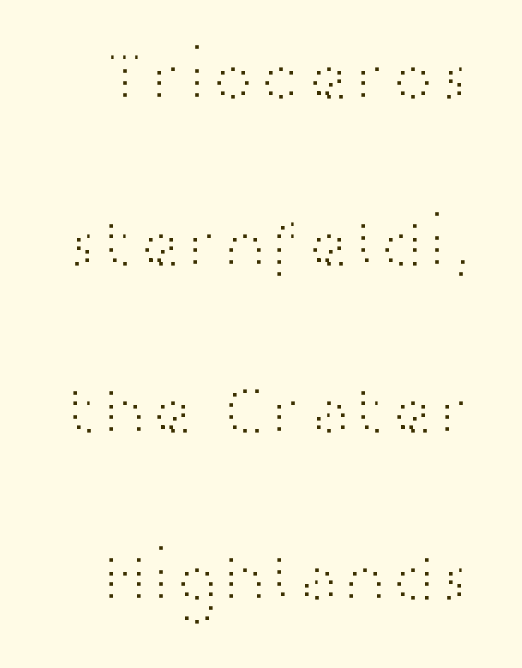
{"serif": "no", "italic": "no", "bold": "no", "weight": "light", "width": "wide", "stroke_contrast": "high", "x_height": "medium", "monospaced": "no", "underline": "no", "line_spacing": "loose", "line_spacing_ratio": 2.32, "letter_spacing": "normal", "letter_spacing_em": 0.0, "glyph_px": 72}
